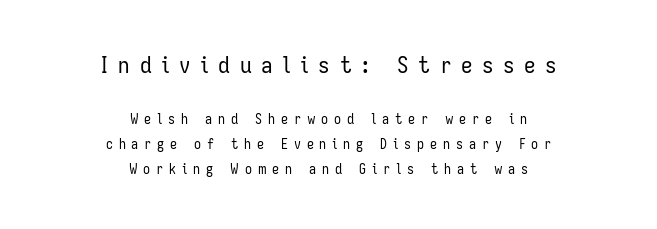
Q: Is the text bold? A: No.
Q: Is the text italic (slanted)? A: No, it is upright.
Q: Is the text underlined? A: No.
Q: How is the paragraph aligned? A: Centered.
Q: Is the spacing between letters normal or unusually wide? A: Unusually wide.
Q: Which block of text is set in a larger size, the first (top) or the second (bottom)? A: The first (top) one.
